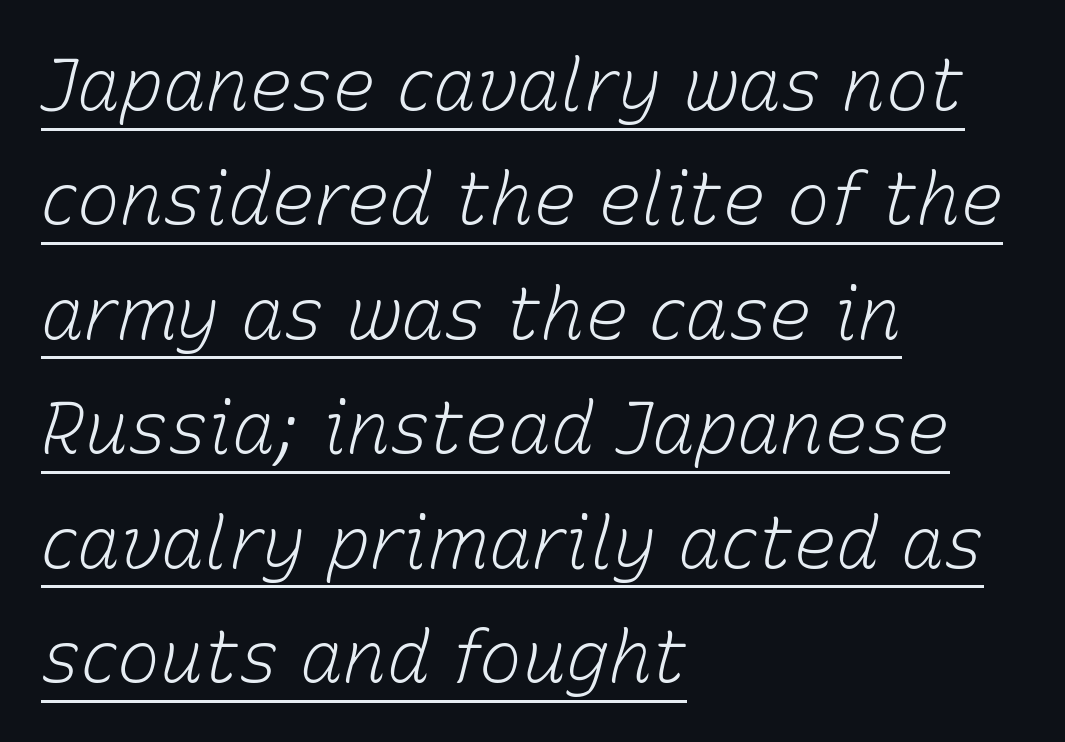
Q: Is the text bold? A: No.
Q: Is the text italic (slanted)? A: Yes, it leans right by about 15 degrees.
Q: Is the text underlined? A: Yes.
Q: How is the paragraph aligned? A: Left-aligned.
Q: Is the spacing between letters normal or unusually wide? A: Normal.
Q: Is the spacing between lines tight, normal or loose? A: Normal.
Q: Width (condensed, normal, or wide)? A: Normal.
Q: Stroke contrast? A: Low.
Q: x-height? A: Medium.
Q: Monospaced? A: No.
